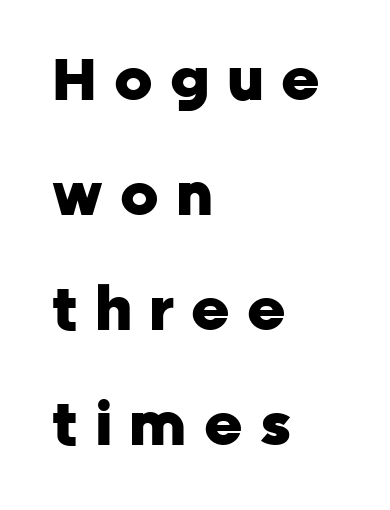
Q: Is the text bold? A: Yes.
Q: Is the text italic (slanted)? A: No, it is upright.
Q: Is the typeface a serif or a sans-serif typeface? A: Sans-serif.
Q: Is the text underlined? A: No.
Q: How is the paragraph aligned? A: Left-aligned.
Q: Is the spacing between letters normal or unusually wide? A: Unusually wide.
Q: Is the spacing between lines tight, normal or loose? A: Loose.
Q: Width (condensed, normal, or wide)? A: Normal.
Q: Stroke contrast? A: Low.
Q: x-height? A: Medium.
Q: Monospaced? A: No.
